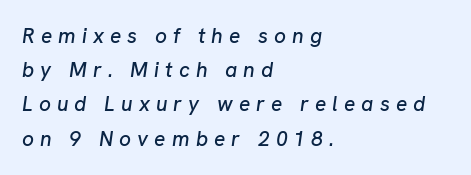
{"italic": "yes", "lean": "right", "slant_degrees": 8, "underline": "no", "align": "left", "line_spacing": "normal", "line_spacing_ratio": 1.63, "letter_spacing": "wide", "letter_spacing_em": 0.29, "glyph_px": 21}
